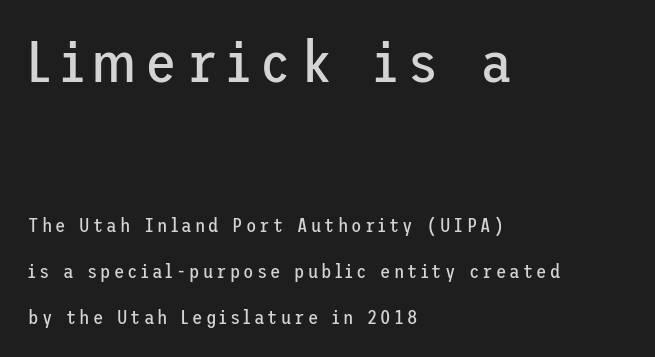
The image shows 58 px regular-weight sans-serif type, upright; set left-aligned, loose line spacing (2.41x), not underlined; the first (top) block is 3.05x larger; low stroke contrast and a medium x-height.
